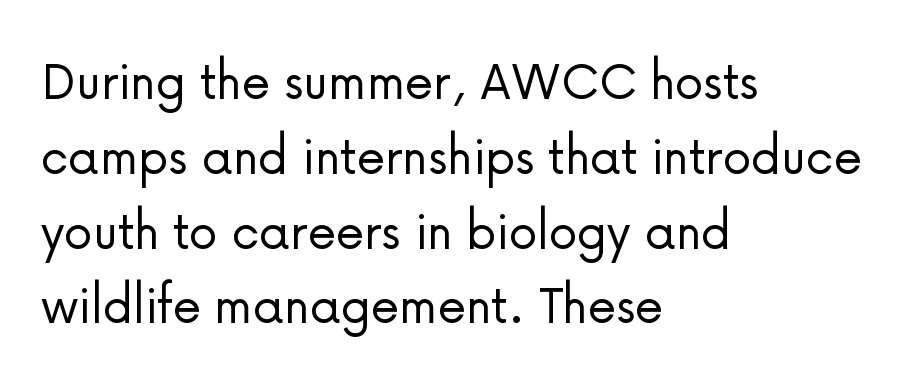
The image shows 58 px light sans-serif type, upright; set left-aligned, normal line spacing (1.29x), normal letter spacing, not underlined; low stroke contrast and a medium x-height.
